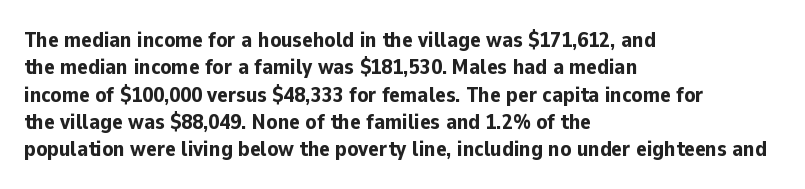
Chunky letters — that's bold for sure. Caption: standard tracking, unaltered. Descenders are the only things crossing below the line. Typeset ragged right — the left edge is the straight one. The letters stand upright; this is a roman face.
